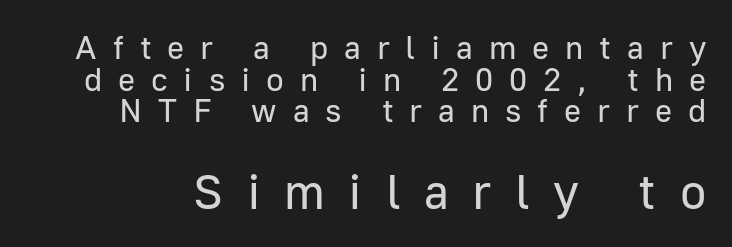
The image shows 49 px regular-weight sans-serif type, upright; set tight line spacing (0.96x), unusually wide letter spacing (+0.48 em), not underlined; the second (bottom) block is 1.48x larger; low stroke contrast and a medium x-height.
